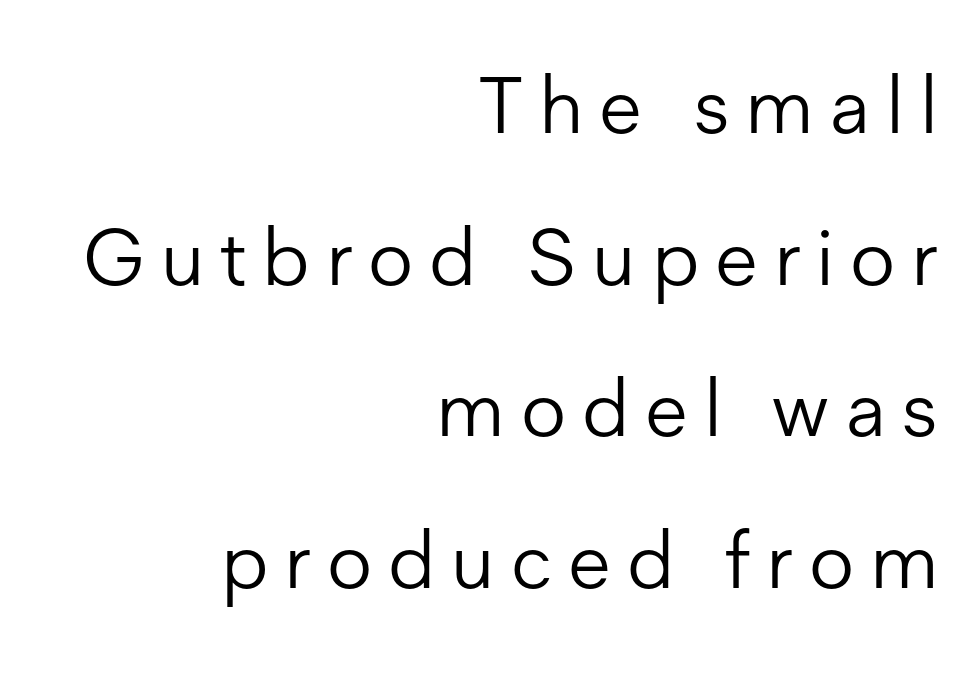
Do the letters lean? They stand straight. The ragged edge is on the left, which tells us the setting is flush right. The face used here is proportionally spaced, like ordinary book or web type. Are there feet on the stems? There aren't — it's a sans. Baseline-to-baseline distance is far greater than the letter height. The strip under each line holds only bare page.
